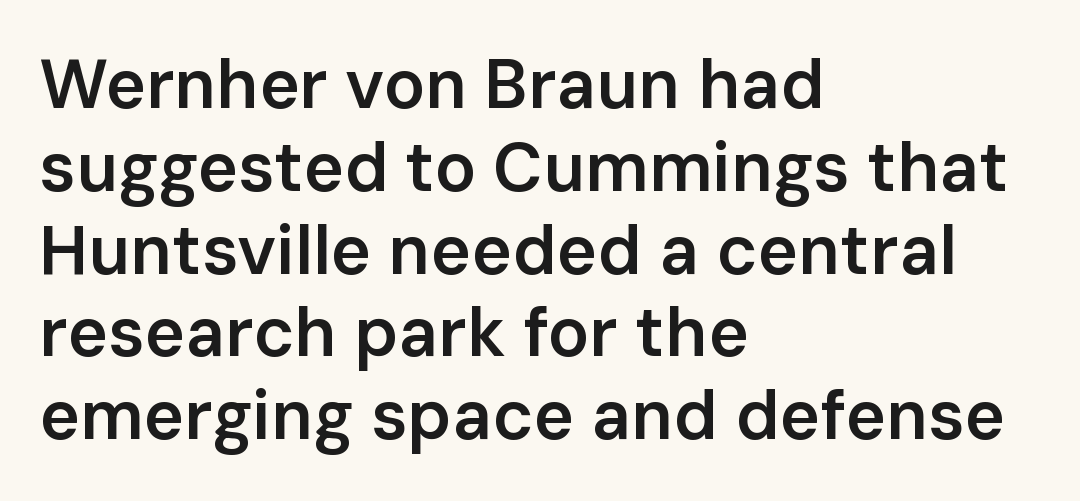
On the weight axis this lands at semibold, roughly 600. Short and long lines alike share a common starting point at left. Bare-footed words on every line. Here the designer chose a conventional face with non-uniform glyph widths. There is no visible air inserted between adjacent glyphs. Style check: upright.
